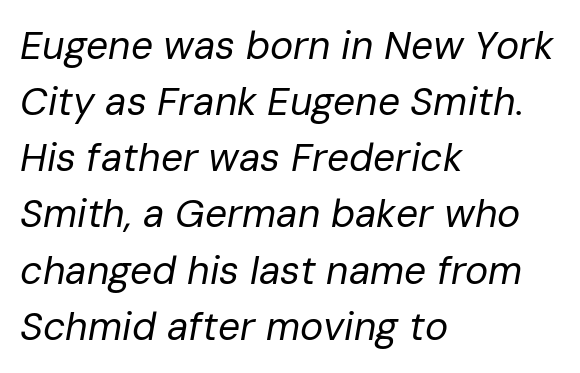
Q: Is the text bold? A: No.
Q: Is the text italic (slanted)? A: Yes, it leans right by about 10 degrees.
Q: Is the text underlined? A: No.
Q: How is the paragraph aligned? A: Left-aligned.
Q: Is the spacing between letters normal or unusually wide? A: Normal.
Q: Is the spacing between lines tight, normal or loose? A: Normal.
Q: Width (condensed, normal, or wide)? A: Normal.
Q: Stroke contrast? A: Low.
Q: x-height? A: Medium.
Q: Monospaced? A: No.
